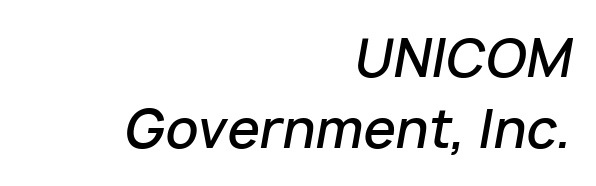
Q: Is the text bold? A: Semi-bold.
Q: Is the text italic (slanted)? A: Yes, it leans right by about 10 degrees.
Q: Is the text underlined? A: No.
Q: How is the paragraph aligned? A: Right-aligned.
Q: Is the spacing between letters normal or unusually wide? A: Normal.
Q: Is the spacing between lines tight, normal or loose? A: Normal.
Q: Width (condensed, normal, or wide)? A: Normal.
Q: Stroke contrast? A: Low.
Q: x-height? A: Medium.
Q: Monospaced? A: No.
